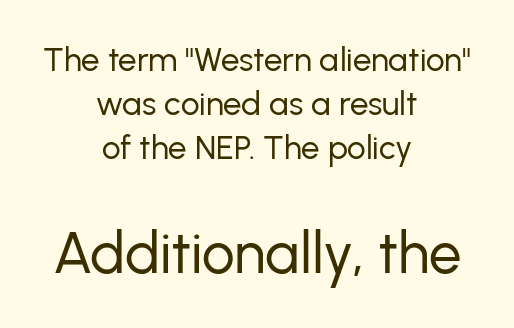
{"serif": "no", "italic": "no", "bold": "no", "weight": "regular", "width": "normal", "stroke_contrast": "low", "x_height": "medium", "monospaced": "no", "underline": "no", "align": "center", "line_spacing": "normal", "line_spacing_ratio": 1.33, "letter_spacing": "normal", "letter_spacing_em": 0.0, "larger_block": "second", "size_ratio": 1.76, "glyph_px": 58}
